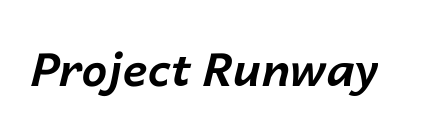
In terms of posture, this sample is oblique. Any mark beneath the type? The region is blank. Strong, thick strokes mark this as bold type. Is this a fixed-width face? No — the glyphs have proportional, varying widths. Characters follow at the spacing the type designer built in.
